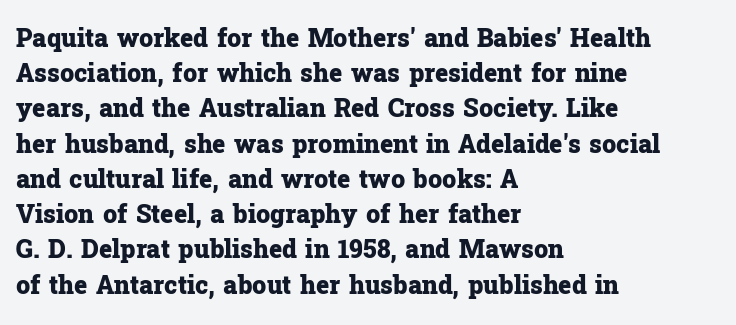
{"italic": "no", "bold": "yes", "underline": "no", "align": "left", "line_spacing": "normal", "line_spacing_ratio": 1.41, "letter_spacing": "normal", "letter_spacing_em": 0.0, "glyph_px": 25}
